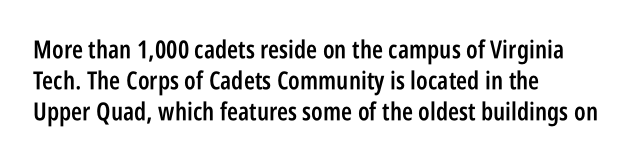
{"italic": "no", "bold": "semi", "underline": "no", "align": "left", "line_spacing_ratio": 1.24, "letter_spacing": "normal", "letter_spacing_em": 0.0, "glyph_px": 25}
